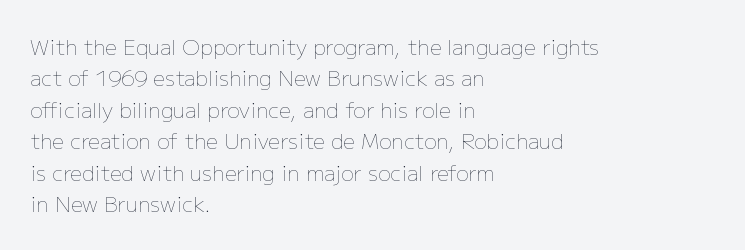
The image shows 21 px text type, upright; set left-aligned, normal line spacing (1.5x), normal letter spacing, not underlined.
